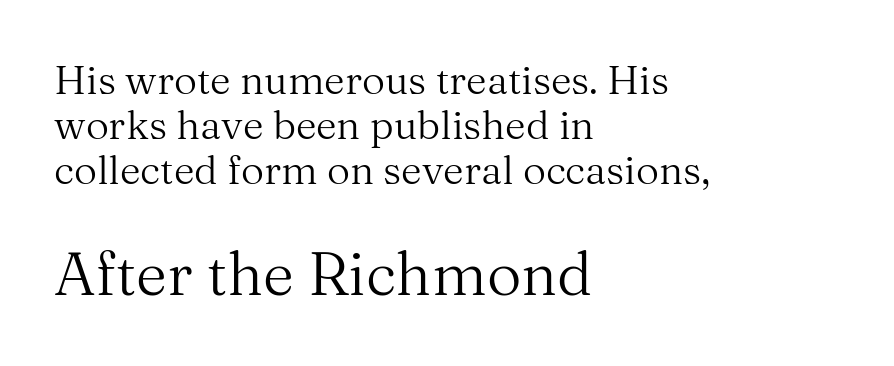
{"serif": "yes", "italic": "no", "bold": "no", "weight": "regular", "width": "normal", "stroke_contrast": "medium", "x_height": "medium", "monospaced": "no", "underline": "no", "align": "left", "line_spacing": "tight", "line_spacing_ratio": 1.12, "letter_spacing": "normal", "letter_spacing_em": 0.0, "larger_block": "second", "size_ratio": 1.5, "glyph_px": 60}
